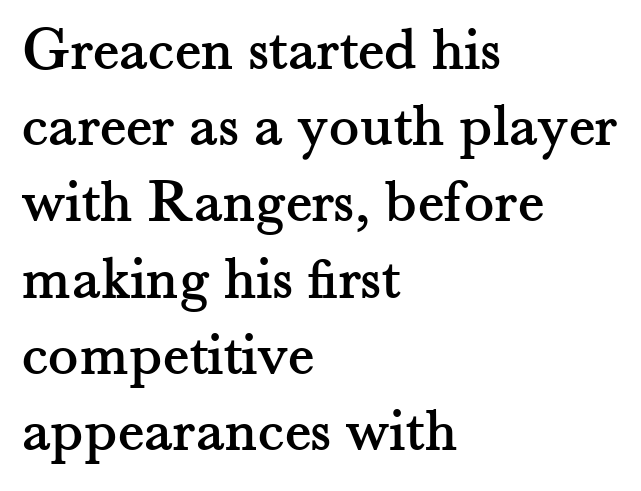
The image shows 63 px serif type, upright; set left-aligned, line spacing 1.21x, normal letter spacing, not underlined; medium stroke contrast and a small x-height.
